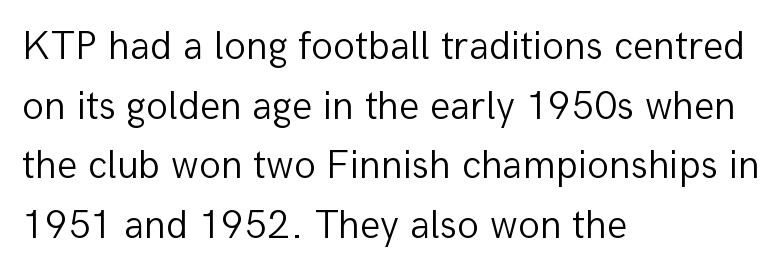
The image shows 40 px light sans-serif type, upright; set left-aligned, normal line spacing (1.49x), normal letter spacing, not underlined; low stroke contrast and a medium x-height.
